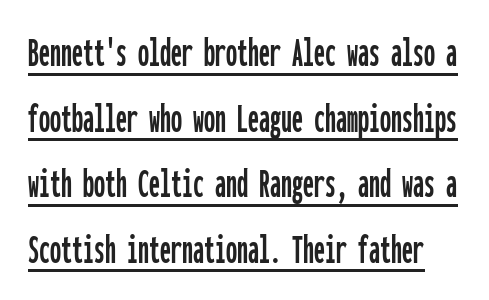
The image shows 44 px condensed sans-serif type, upright, monospaced; set normal line spacing (1.49x), normal letter spacing, underlined; low stroke contrast and a medium x-height.
